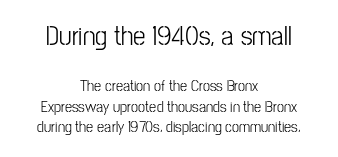
The image shows 28 px condensed sans-serif type, upright; set centered, normal line spacing (1.28x), normal letter spacing, not underlined; the first (top) block is 1.75x larger; low stroke contrast and a medium x-height.
